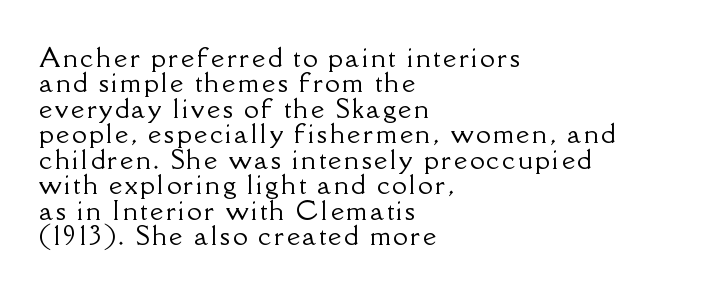
{"italic": "no", "underline": "no", "align": "left", "line_spacing": "tight", "line_spacing_ratio": 0.98, "glyph_px": 26}
